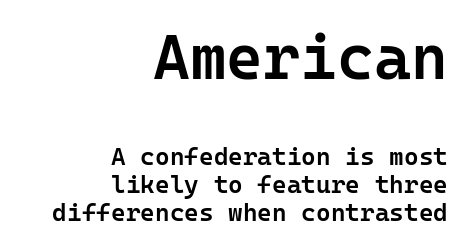
Vertically, the passage feels compressed, each row crowding the next. Typeset ragged left — the right edge is the straight one. In terms of letterspacing, this is plain default setting. Characters remain perfectly vertical along every line. Is this a sans? Yes — the strokes have no serifs.
